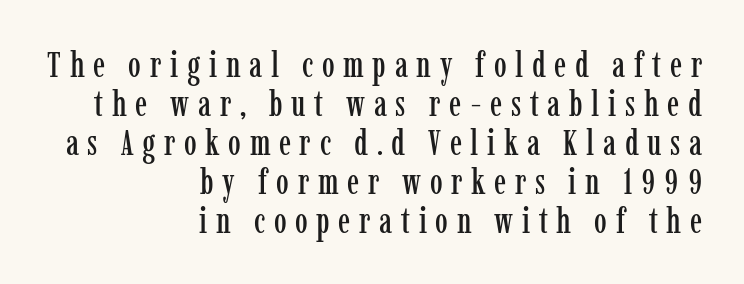
The image shows 36 px condensed serif type, upright; set right-aligned, tight line spacing (1.08x), unusually wide letter spacing (+0.24 em), not underlined; low stroke contrast and a medium x-height.
